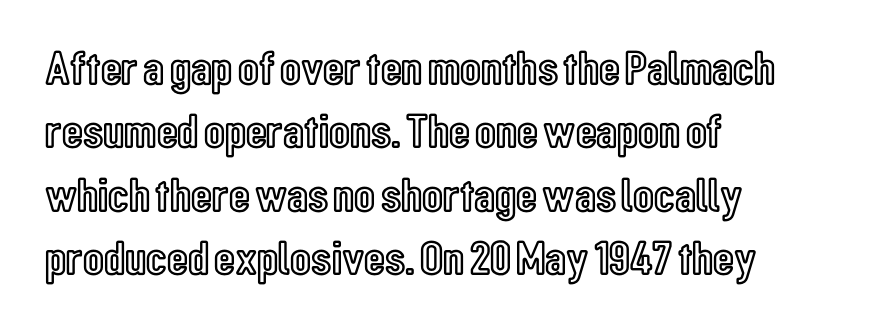
{"italic": "no", "width": "condensed", "x_height": "medium", "monospaced": "no", "underline": "no", "align": "left", "line_spacing": "normal", "line_spacing_ratio": 1.32, "letter_spacing": "normal", "letter_spacing_em": 0.0, "glyph_px": 48}
